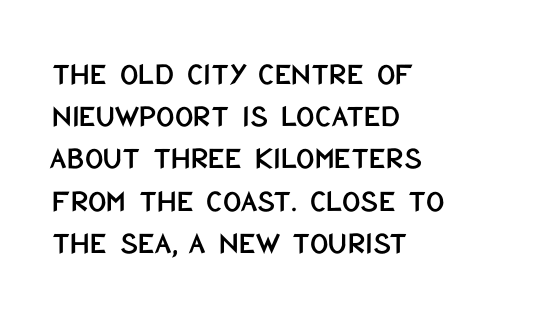
The words here are not underlined. What stands out about the letter spacing? Nothing — it is the standard amount. The passage shown stacks its lines at a standard gap. Casual observation: everything's shoved over to the left. Do the letters lean? They stand straight. The rendering shows plain stroke endings on the letterforms — a sans-serif design.
